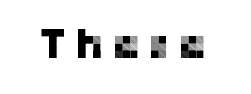
Q: Is the text italic (slanted)? A: No, it is upright.
Q: Is the typeface a serif or a sans-serif typeface? A: Sans-serif.
Q: Is the text underlined? A: No.
Q: Width (condensed, normal, or wide)? A: Normal.
Q: Stroke contrast? A: Low.
Q: x-height? A: Medium.
Q: Monospaced? A: No.
